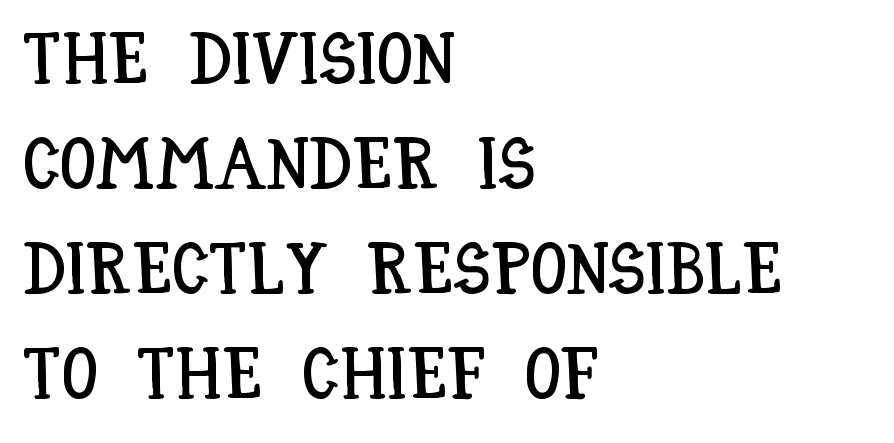
Q: Is the text italic (slanted)? A: No, it is upright.
Q: Is the text underlined? A: No.
Q: How is the paragraph aligned? A: Left-aligned.
Q: Is the spacing between letters normal or unusually wide? A: Normal.
Q: Is the spacing between lines tight, normal or loose? A: Normal.
Q: Width (condensed, normal, or wide)? A: Condensed.
Q: Stroke contrast? A: Low.
Q: x-height? A: Large.
Q: Monospaced? A: No.
